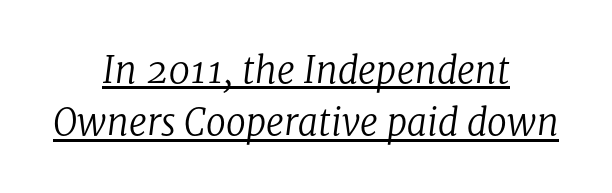
The line-height multiplier appears to be the usual default. Students, note that the glyphs here touch the page at normal intervals. Every row of glyphs is offset so its center matches the block's center. No extra ink here — the face is not bold. The designer went with a serif here, giving each stem small feet.
